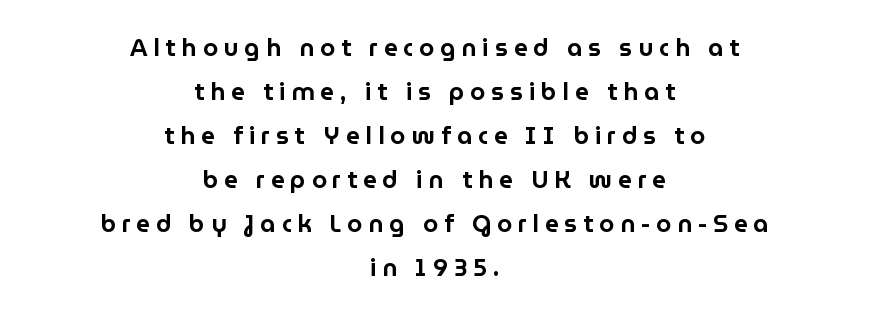
{"italic": "no", "underline": "no", "align": "center", "line_spacing_ratio": 1.83, "letter_spacing": "wide", "letter_spacing_em": 0.25, "glyph_px": 24}
